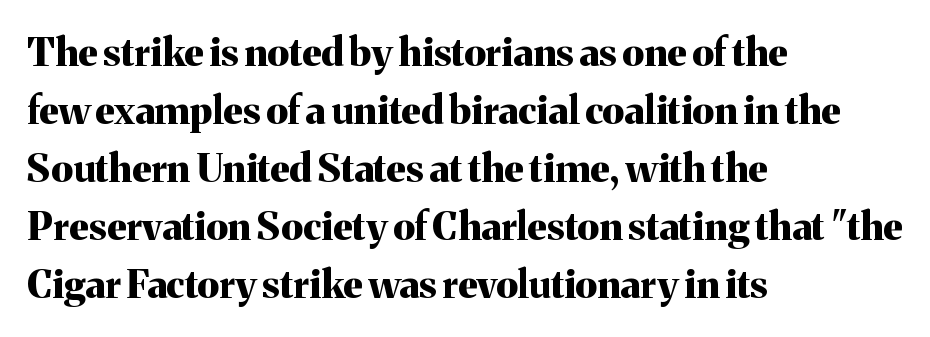
{"serif": "yes", "italic": "no", "bold": "yes", "weight": "bold", "width": "normal", "stroke_contrast": "medium", "x_height": "medium", "monospaced": "no", "underline": "no", "align": "left", "line_spacing": "normal", "line_spacing_ratio": 1.49, "letter_spacing": "normal", "letter_spacing_em": 0.0, "glyph_px": 39}
